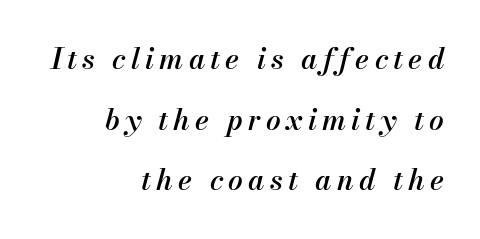
The image shows 29 px semibold type, italic (leaning right); set right-aligned, loose line spacing (2.09x), not underlined; medium stroke contrast and a small x-height.
